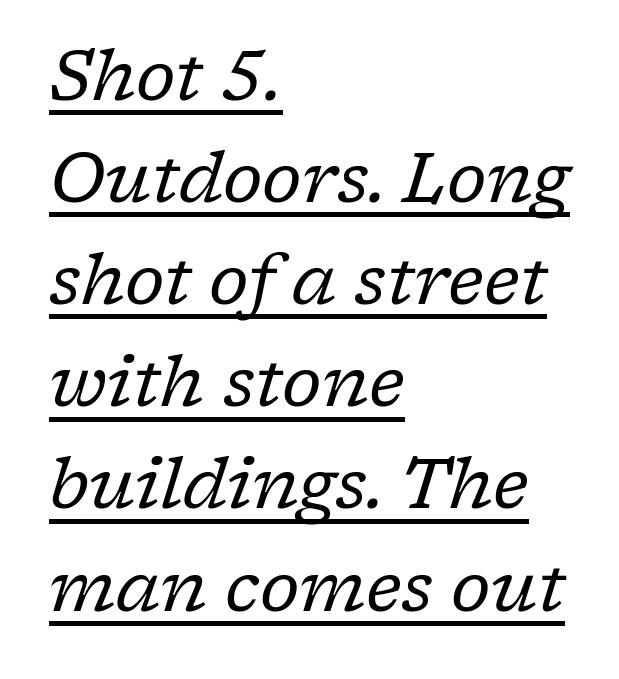
The image shows 69 px regular-weight serif type, italic (leaning right); set left-aligned, normal line spacing (1.48x), normal letter spacing, underlined; low stroke contrast and a medium x-height.
